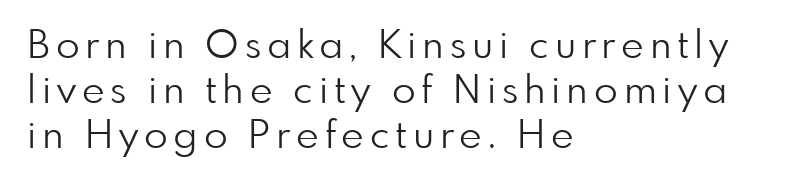
Q: Is the text bold? A: No.
Q: Is the text italic (slanted)? A: No, it is upright.
Q: Is the typeface a serif or a sans-serif typeface? A: Sans-serif.
Q: Is the text underlined? A: No.
Q: How is the paragraph aligned? A: Left-aligned.
Q: Is the spacing between lines tight, normal or loose? A: Tight.
Q: Width (condensed, normal, or wide)? A: Normal.
Q: Stroke contrast? A: Low.
Q: x-height? A: Small.
Q: Monospaced? A: No.
